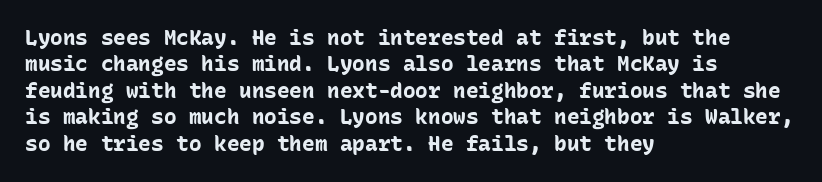
The image shows 21 px bold type, upright; set left-aligned, normal line spacing (1.26x), normal letter spacing, not underlined.
